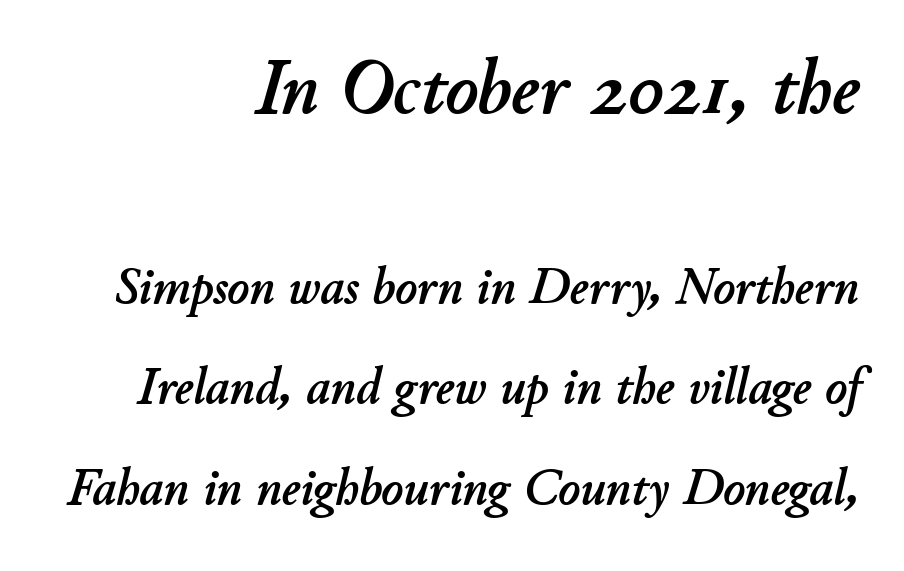
You could not count columns in this text — the font is proportionally spaced. If you drew a line through each stem, it would be angled. The letters in the upper block stand taller than those in the block below. Bare-footed words on every line. Honestly, the rows look like they've been pulled way apart. In terms of letterspacing, this is plain default setting.
